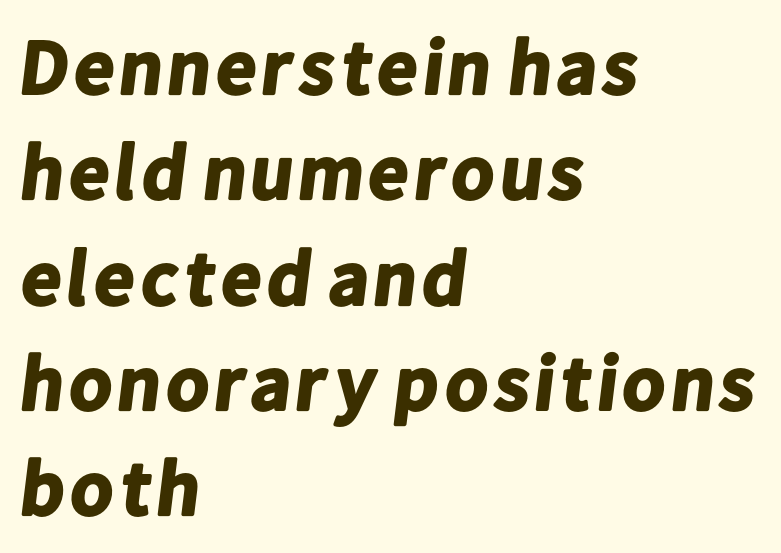
The image shows 78 px bold sans-serif type; set left-aligned, normal line spacing (1.35x), normal letter spacing, not underlined; low stroke contrast and a medium x-height.
